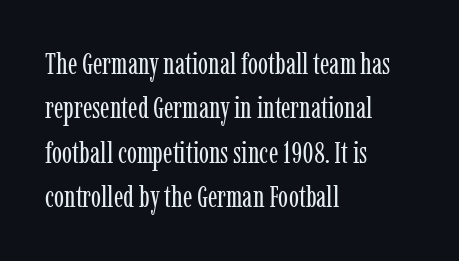
The image shows 30 px regular-weight, condensed serif type, upright; set left-aligned, normal line spacing (1.48x), normal letter spacing, not underlined; low stroke contrast and a medium x-height.
